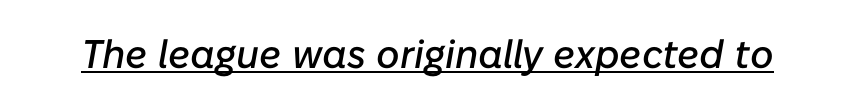
Does extra space separate the letters? No, they use regular spacing. You could not count columns in this text — the font is proportionally spaced. Slant detected: the letters are inclined. What decoration does the sample have? An underline.
